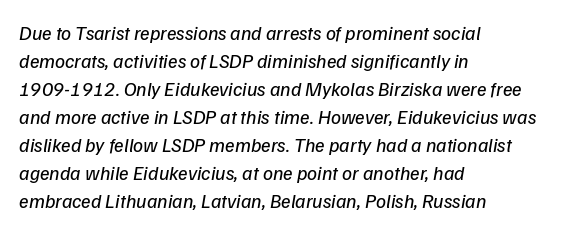
Q: Is the text bold? A: No.
Q: Is the text italic (slanted)? A: Yes, it leans right by about 9 degrees.
Q: Is the text underlined? A: No.
Q: How is the paragraph aligned? A: Left-aligned.
Q: Is the spacing between letters normal or unusually wide? A: Normal.
Q: Is the spacing between lines tight, normal or loose? A: Normal.
